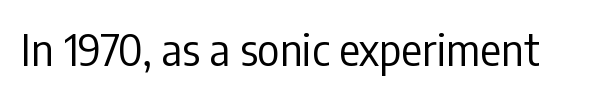
The image shows 43 px regular-weight, condensed sans-serif type, upright; set normal letter spacing, not underlined; low stroke contrast and a medium x-height.
